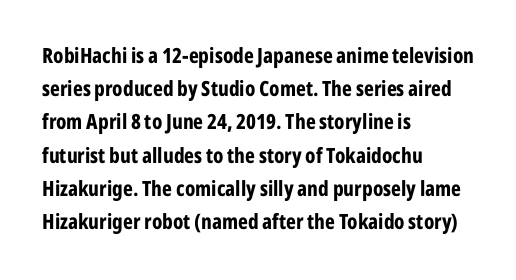
The image shows 21 px bold type, upright; set left-aligned, normal line spacing (1.58x), normal letter spacing, not underlined.
